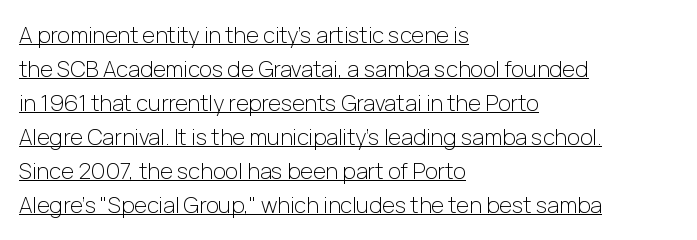
Q: Is the text bold? A: No.
Q: Is the text italic (slanted)? A: No, it is upright.
Q: Is the text underlined? A: Yes.
Q: How is the paragraph aligned? A: Left-aligned.
Q: Is the spacing between letters normal or unusually wide? A: Normal.
Q: Is the spacing between lines tight, normal or loose? A: Normal.
